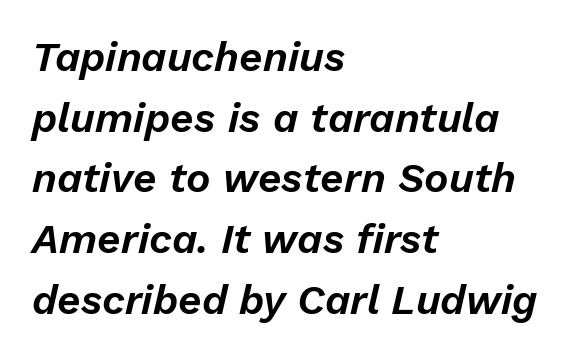
The image shows 41 px text type, italic (leaning right); set left-aligned, normal line spacing (1.48x), normal letter spacing, not underlined; low stroke contrast and a medium x-height.
